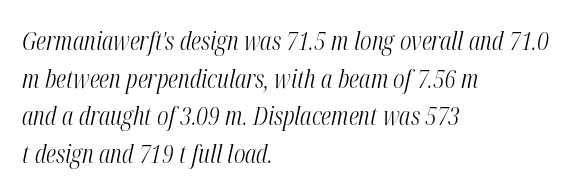
Q: Is the text bold? A: No.
Q: Is the text italic (slanted)? A: Yes, it leans right by about 12 degrees.
Q: Is the text underlined? A: No.
Q: How is the paragraph aligned? A: Left-aligned.
Q: Is the spacing between letters normal or unusually wide? A: Normal.
Q: Is the spacing between lines tight, normal or loose? A: Normal.
